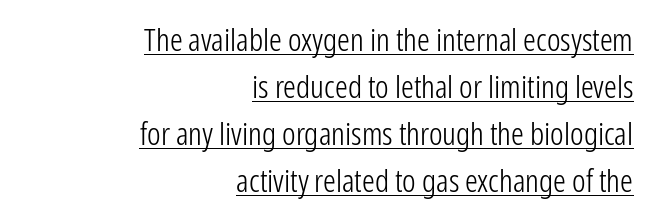
The designer left line spacing at the default. The typesetting does not lean heavy: it is not bold. These lines were composed using upright roman letters. Nobody touched the tracking dial on this one.
